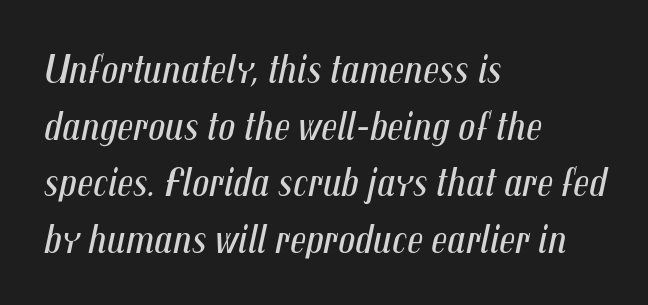
The passage shown has conventional tracking throughout. The passage shown is not bold in any degree. Notice how descenders clear the ascenders below comfortably — that's standard leading. The passage shown is typed in a proportional face where columns would drift. Any mark beneath the type? The region is blank.
